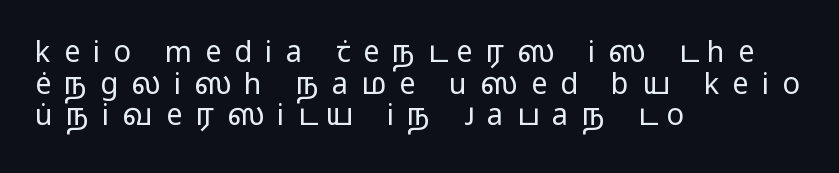
The image shows 29 px regular-weight, wide sans-serif type, upright; set left-aligned, tight line spacing (1.09x), unusually wide letter spacing (+0.45 em), not underlined; low stroke contrast and a medium x-height.
